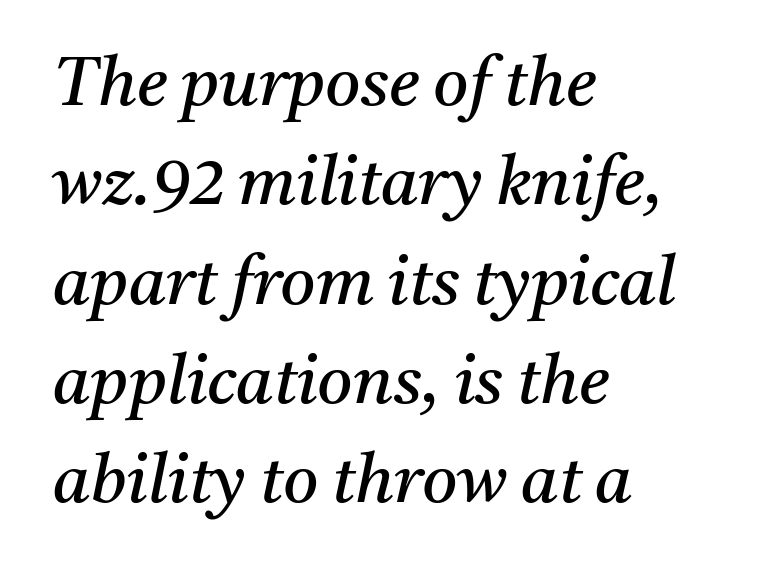
The rendering applies a slant to the glyphs. Does the type have serifs? Yes, each stem ends in a small foot. The face used here is proportionally spaced, like ordinary book or web type. The block of text has a typical density, with ordinary space between rows. A quiet, ordinary-to-light weight characterises the typeface.
